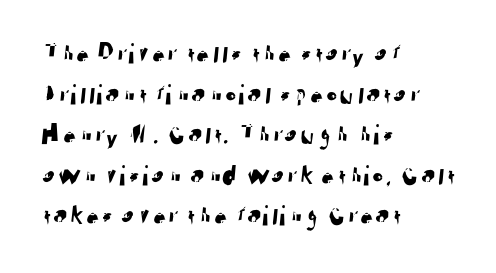
Q: Is the typeface a serif or a sans-serif typeface? A: Sans-serif.
Q: Is the text underlined? A: No.
Q: How is the paragraph aligned? A: Left-aligned.
Q: Is the spacing between letters normal or unusually wide? A: Normal.
Q: Is the spacing between lines tight, normal or loose? A: Normal.
Q: Width (condensed, normal, or wide)? A: Normal.
Q: Stroke contrast? A: Low.
Q: x-height? A: Medium.
Q: Monospaced? A: No.
